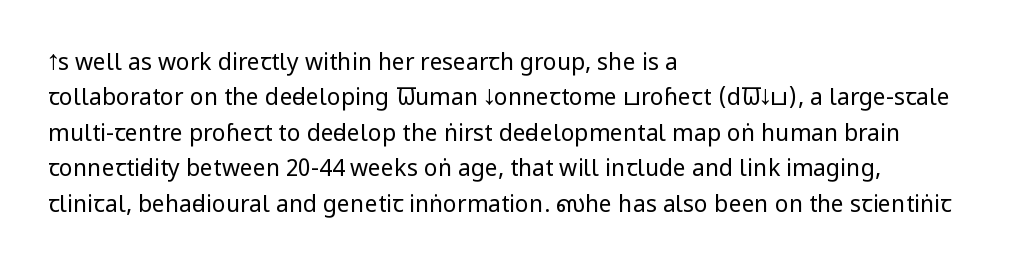
{"italic": "no", "bold": "no", "underline": "no", "align": "left", "line_spacing": "normal", "line_spacing_ratio": 1.54, "letter_spacing": "normal", "letter_spacing_em": 0.0, "glyph_px": 23}
